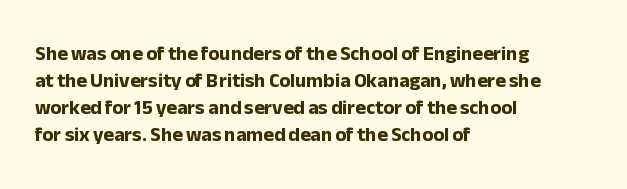
Q: Is the text bold? A: Yes.
Q: Is the text italic (slanted)? A: No, it is upright.
Q: Is the text underlined? A: No.
Q: How is the paragraph aligned? A: Left-aligned.
Q: Is the spacing between letters normal or unusually wide? A: Normal.
Q: Is the spacing between lines tight, normal or loose? A: Normal.
